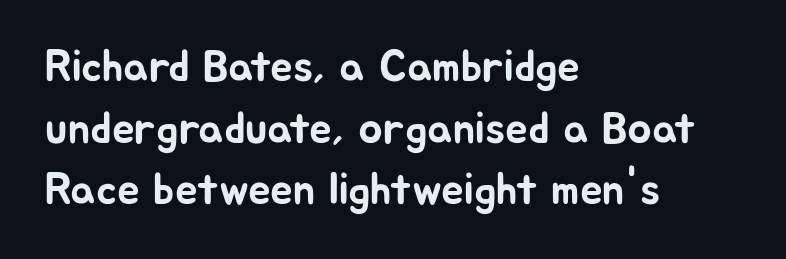
The image shows 45 px sans-serif type, upright; set left-aligned, normal line spacing (1.37x), normal letter spacing, not underlined; low stroke contrast and a medium x-height.
